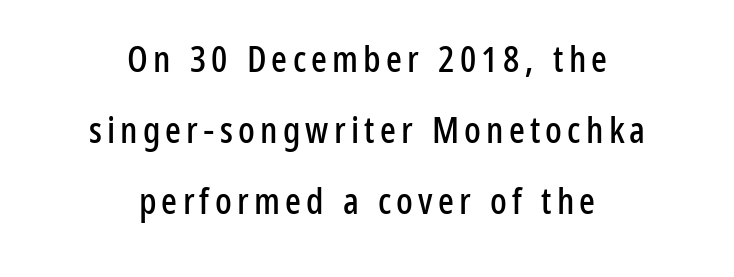
Note the varied advance widths — an 'i' is clearly narrower than an 'm'. Serifs: no, the terminals of the letterforms are clean. What's the leading like? Stretched, with rows far apart. Posture: straight, roman, zero tilt.
